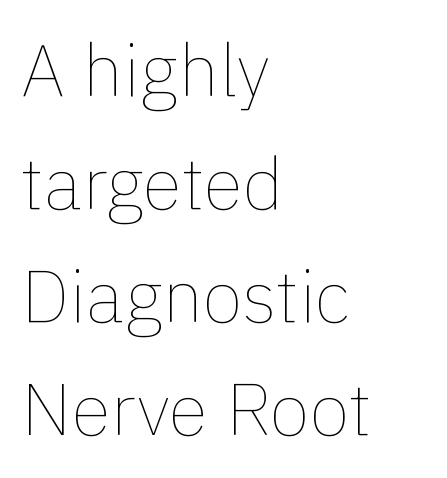
{"italic": "no", "bold": "no", "weight": "thin", "width": "normal", "x_height": "medium", "monospaced": "no", "underline": "no", "align": "left", "line_spacing": "normal", "line_spacing_ratio": 1.55, "letter_spacing": "normal", "letter_spacing_em": 0.0, "glyph_px": 73}
